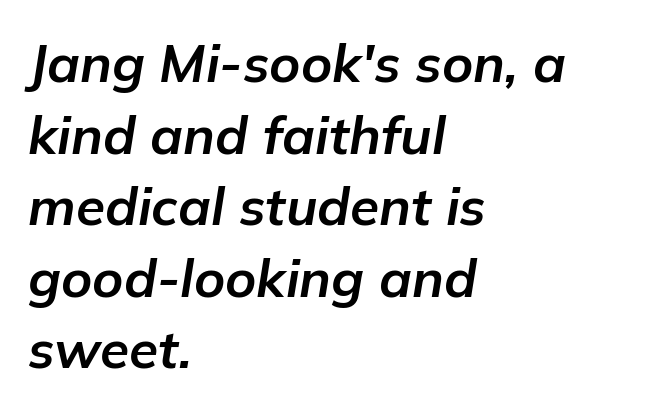
The image shows 53 px bold type, italic (leaning right); set left-aligned, normal line spacing (1.35x), normal letter spacing, not underlined; low stroke contrast and a medium x-height.
